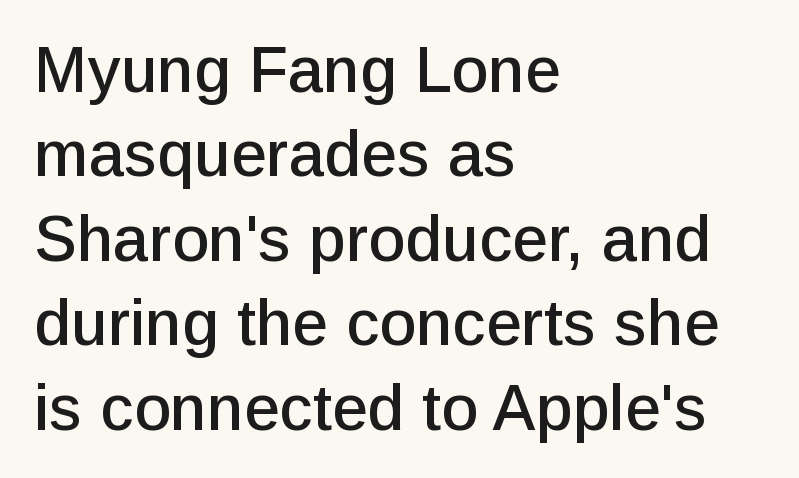
The image shows 64 px sans-serif type, upright; set left-aligned, normal line spacing (1.32x), normal letter spacing, not underlined; low stroke contrast and a medium x-height.
